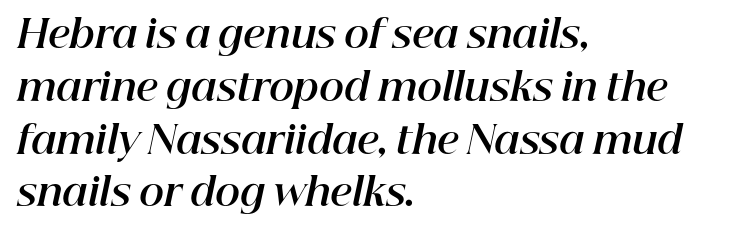
Q: Is the text bold? A: Yes.
Q: Is the text italic (slanted)? A: Yes, it leans right by about 12 degrees.
Q: Is the text underlined? A: No.
Q: How is the paragraph aligned? A: Left-aligned.
Q: Is the spacing between letters normal or unusually wide? A: Normal.
Q: Is the spacing between lines tight, normal or loose? A: Normal.
Q: Width (condensed, normal, or wide)? A: Normal.
Q: Stroke contrast? A: High.
Q: x-height? A: Medium.
Q: Monospaced? A: No.
